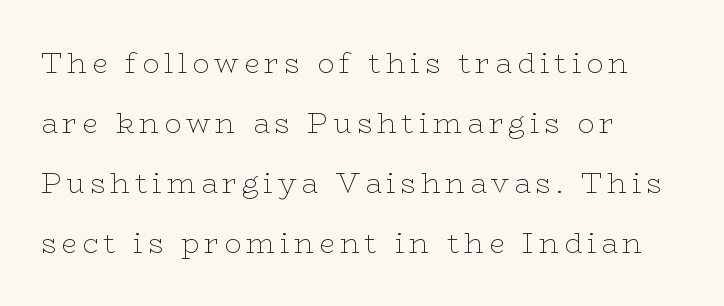
The weight would be labelled regular, book, light, or lighter still. A student would call this left alignment; a typographer would say flush left, rag right. The strip under each line holds only bare page. The rendering uses natural spacing where letterforms have individual widths.
